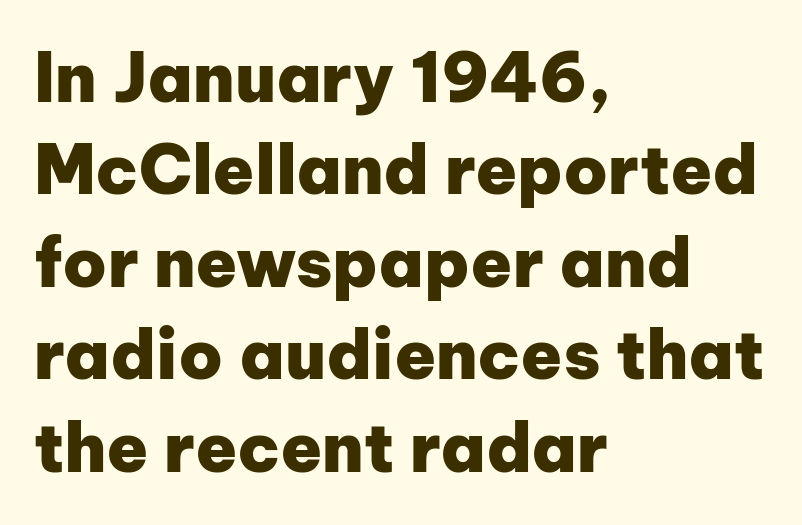
Q: Is the text bold? A: Yes.
Q: Is the text italic (slanted)? A: No, it is upright.
Q: Is the typeface a serif or a sans-serif typeface? A: Sans-serif.
Q: Is the text underlined? A: No.
Q: How is the paragraph aligned? A: Left-aligned.
Q: Is the spacing between letters normal or unusually wide? A: Normal.
Q: Is the spacing between lines tight, normal or loose? A: Normal.
Q: Width (condensed, normal, or wide)? A: Normal.
Q: Stroke contrast? A: Low.
Q: x-height? A: Medium.
Q: Monospaced? A: No.
